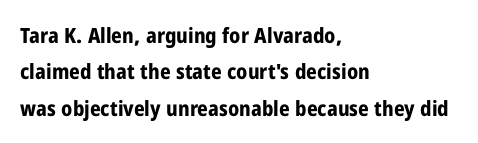
The letters sit at their default tracking, neither squeezed nor spread. Strong, thick strokes mark this as bold type. Plain, unruled lines of type. Typeset ragged right — the left edge is the straight one. Ascenders rise straight up at ninety degrees.
